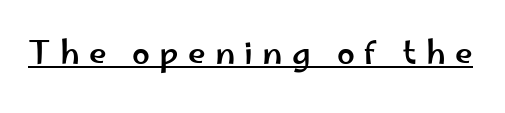
Q: Is the text italic (slanted)? A: No, it is upright.
Q: Is the typeface a serif or a sans-serif typeface? A: Sans-serif.
Q: Is the text underlined? A: Yes.
Q: Is the spacing between letters normal or unusually wide? A: Unusually wide.
Q: Width (condensed, normal, or wide)? A: Wide.
Q: Stroke contrast? A: Low.
Q: x-height? A: Small.
Q: Monospaced? A: No.
